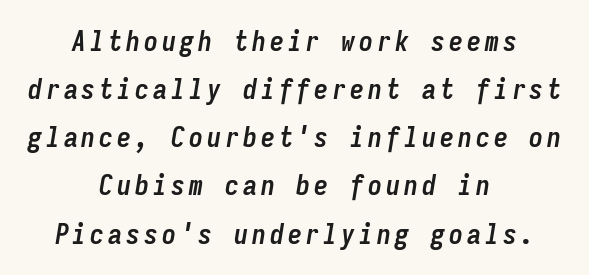
The image shows 28 px semibold, condensed type, italic (leaning right), monospaced; set centered, line spacing 1.72x, not underlined; low stroke contrast and a medium x-height.
